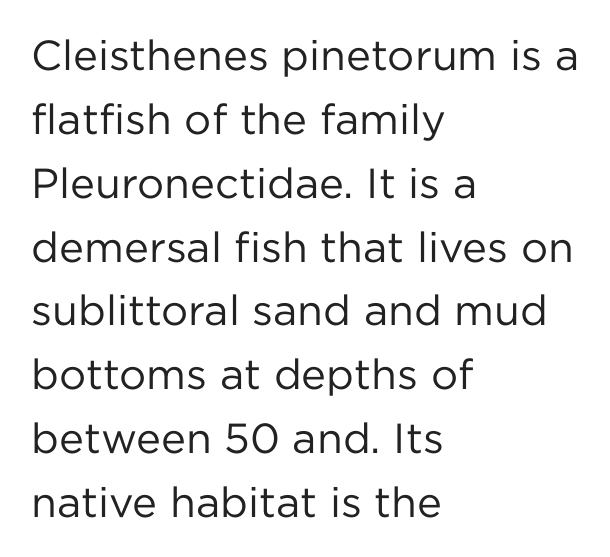
The image shows 42 px regular-weight sans-serif type, upright; set left-aligned, normal line spacing (1.52x), normal letter spacing, not underlined; low stroke contrast and a medium x-height.
